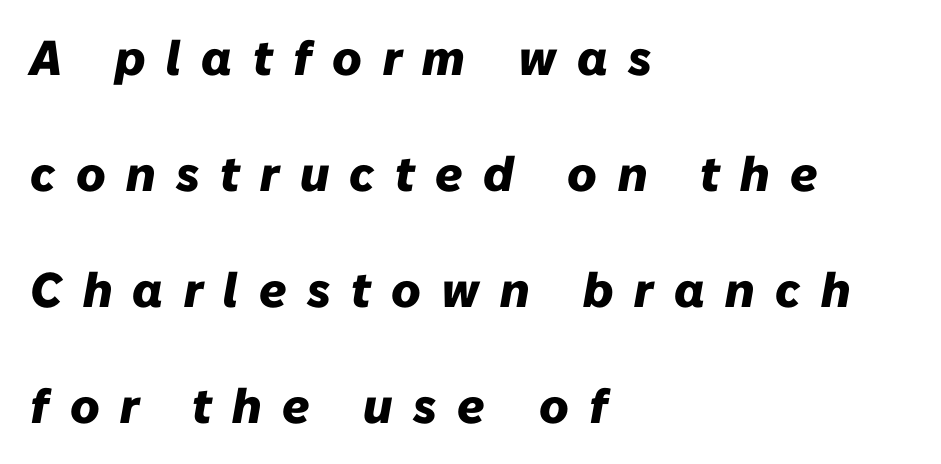
Q: Is the text bold? A: Yes.
Q: Is the text italic (slanted)? A: Yes, it leans right by about 10 degrees.
Q: Is the text underlined? A: No.
Q: How is the paragraph aligned? A: Left-aligned.
Q: Is the spacing between letters normal or unusually wide? A: Unusually wide.
Q: Is the spacing between lines tight, normal or loose? A: Loose.
Q: Width (condensed, normal, or wide)? A: Normal.
Q: Stroke contrast? A: Low.
Q: x-height? A: Medium.
Q: Monospaced? A: No.
